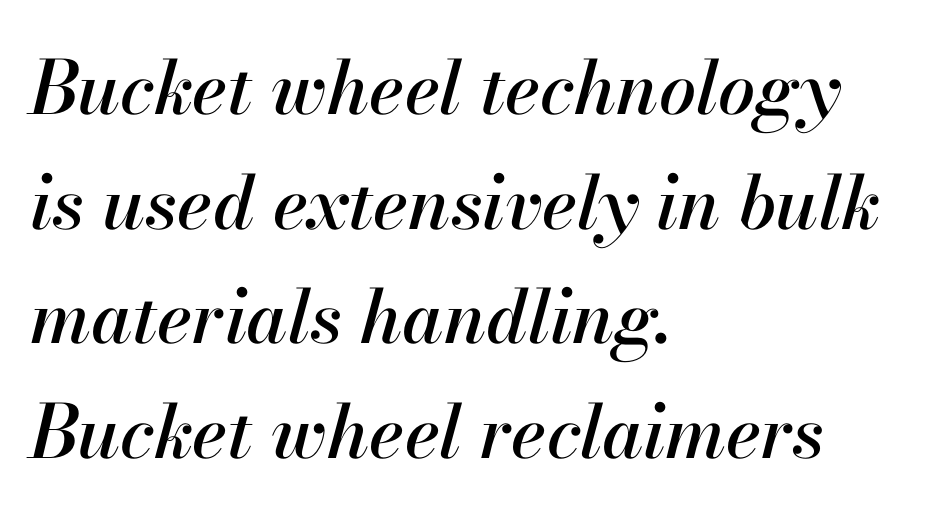
Q: Is the text italic (slanted)? A: Yes, it leans right by about 13 degrees.
Q: Is the text underlined? A: No.
Q: How is the paragraph aligned? A: Left-aligned.
Q: Is the spacing between letters normal or unusually wide? A: Normal.
Q: Is the spacing between lines tight, normal or loose? A: Normal.
Q: Width (condensed, normal, or wide)? A: Normal.
Q: Stroke contrast? A: High.
Q: x-height? A: Small.
Q: Monospaced? A: No.
